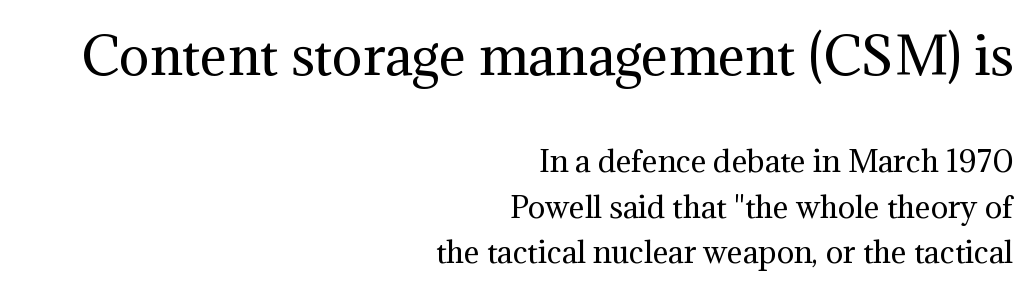
Vertical strokes here are truly vertical. Note: serifs present on the glyphs. Is the lower block the larger one? No — the upper block carries the bigger type. Evenly set lines give the paragraph a standard silhouette.
